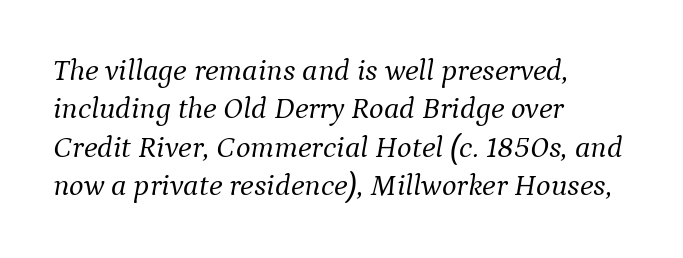
The image shows 31 px light serif type, italic (leaning right); set left-aligned, line spacing 1.24x, normal letter spacing, not underlined; medium stroke contrast and a medium x-height.
